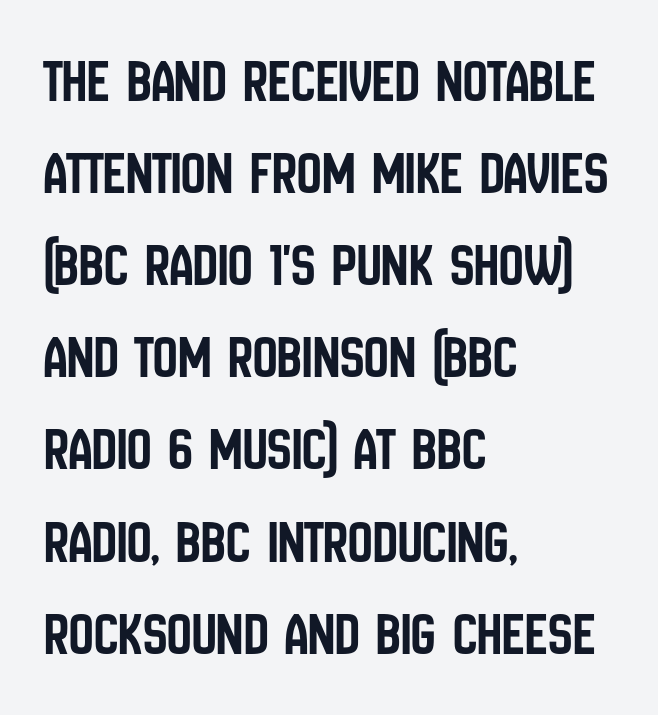
Visually the block forms a straight wall on the left and a jagged coastline on the right. Style check: upright. These lines are composed in type without serifs. Looks like regular typesetting: each glyph gets only the width it needs.
